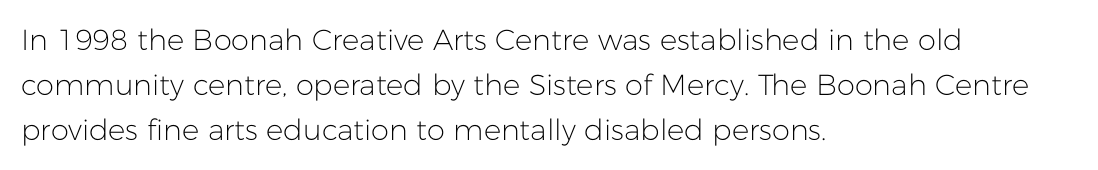
{"serif": "no", "italic": "no", "bold": "no", "weight": "light", "width": "normal", "stroke_contrast": "low", "x_height": "medium", "monospaced": "no", "underline": "no", "align": "left", "line_spacing": "normal", "line_spacing_ratio": 1.56, "letter_spacing": "normal", "letter_spacing_em": 0.0, "glyph_px": 29}
